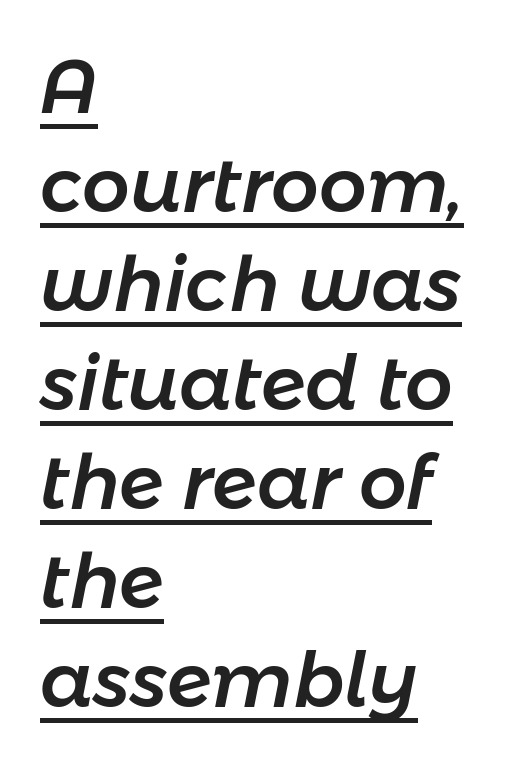
Q: Is the text italic (slanted)? A: Yes, it leans right by about 11 degrees.
Q: Is the text underlined? A: Yes.
Q: How is the paragraph aligned? A: Left-aligned.
Q: Is the spacing between letters normal or unusually wide? A: Normal.
Q: Is the spacing between lines tight, normal or loose? A: Normal.
Q: Width (condensed, normal, or wide)? A: Normal.
Q: Stroke contrast? A: Low.
Q: x-height? A: Medium.
Q: Monospaced? A: No.
